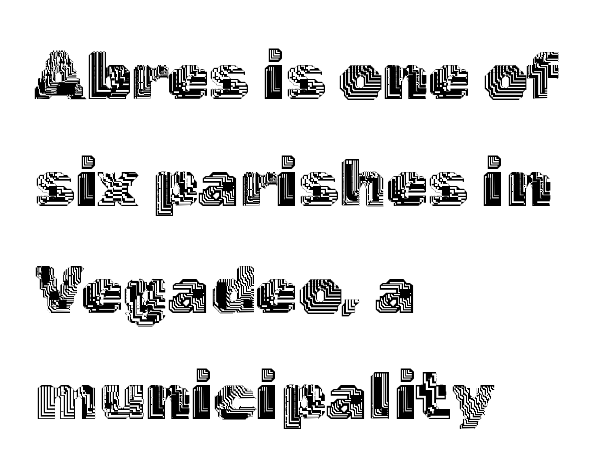
{"italic": "no", "width": "normal", "x_height": "medium", "monospaced": "no", "underline": "no", "align": "left", "line_spacing": "normal", "line_spacing_ratio": 1.57, "letter_spacing": "normal", "letter_spacing_em": 0.0, "glyph_px": 68}
